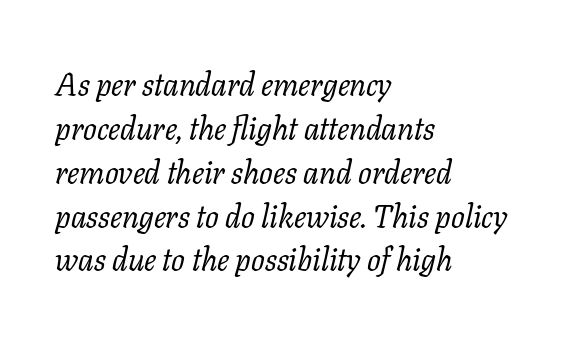
The typeface has the unassuming heft of standard copy or less. Type without underlining. Vertically, the passage feels balanced, rows spaced as you'd expect. The compositor pushed each line to the left boundary. The rendering shows small feet on the letterforms — a serif design.
